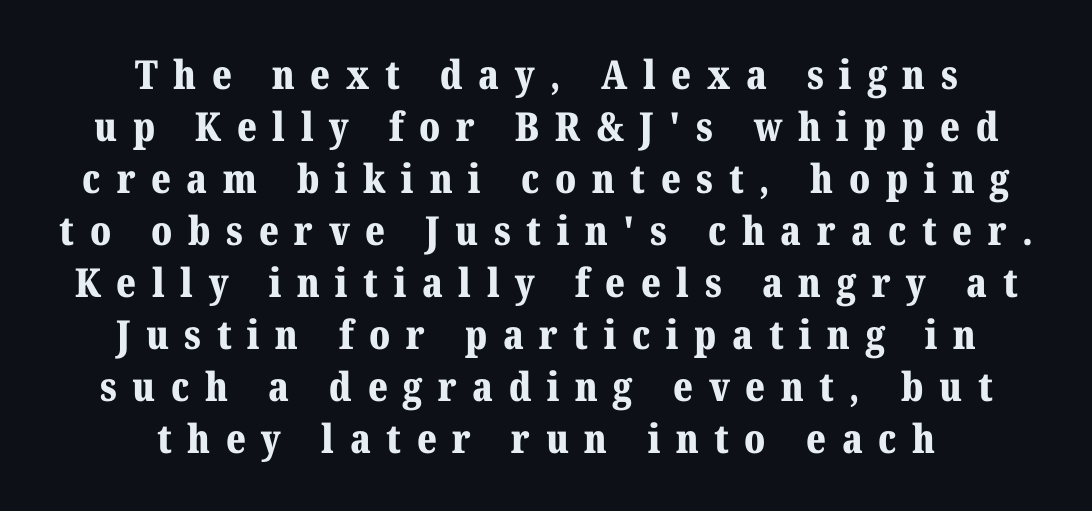
A typesetter would call this heavily tracked-out type. Style check: upright. The strokes are fattened all the way to bold. Stroke terminals: seriffed. Each row of text sits above clean, open space. Regular leading.
